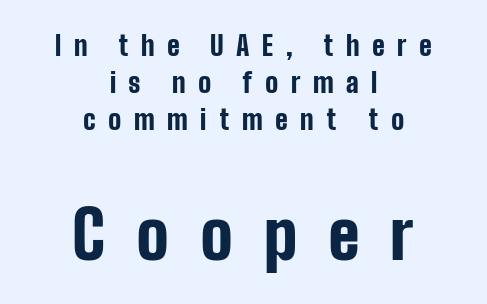
{"serif": "no", "italic": "no", "bold": "yes", "weight": "bold", "width": "condensed", "stroke_contrast": "low", "x_height": "medium", "monospaced": "no", "underline": "no", "align": "center", "line_spacing": "normal", "line_spacing_ratio": 1.37, "letter_spacing": "wide", "letter_spacing_em": 0.46, "larger_block": "second", "size_ratio": 2.48, "glyph_px": 67}
